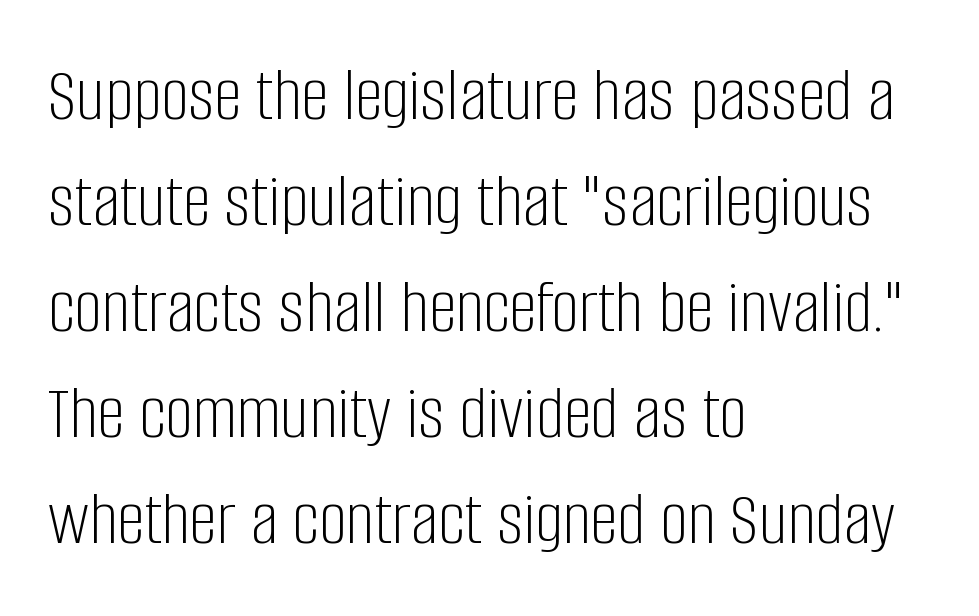
The image shows 78 px light, condensed sans-serif type, upright; set left-aligned, normal line spacing (1.36x), normal letter spacing, not underlined; low stroke contrast and a large x-height.
